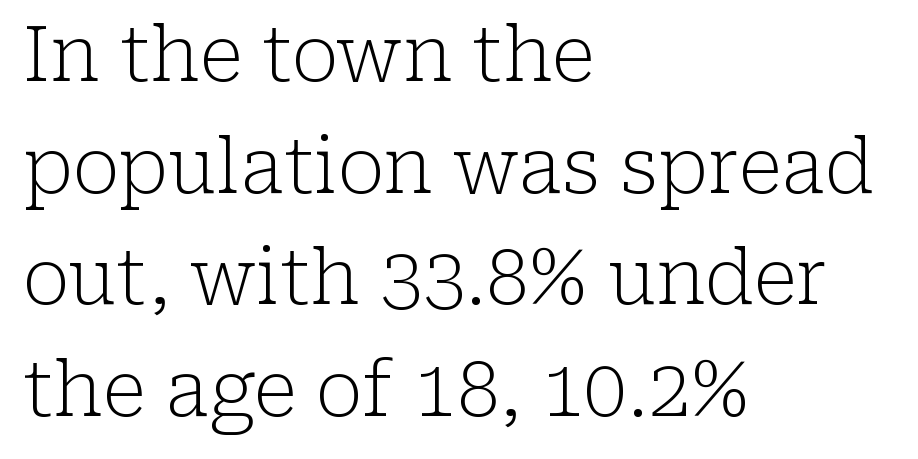
The image shows 77 px light serif type, upright; set left-aligned, normal line spacing (1.45x), normal letter spacing, not underlined; low stroke contrast and a medium x-height.
